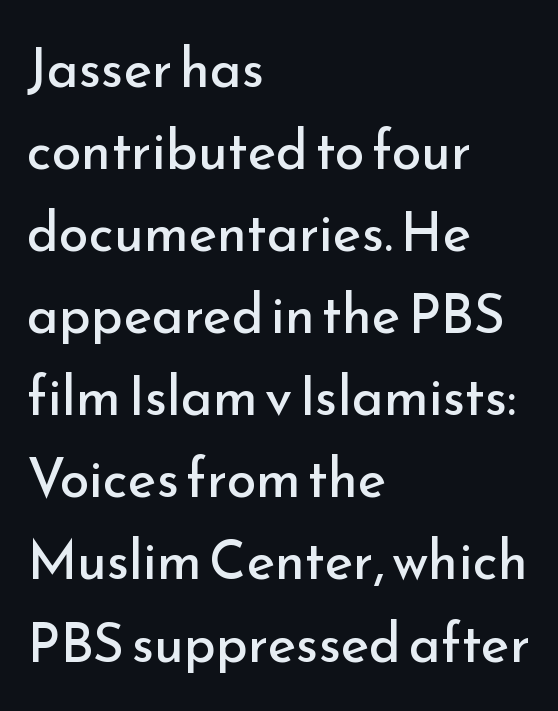
{"serif": "no", "italic": "no", "bold": "no", "weight": "regular", "width": "normal", "stroke_contrast": "low", "x_height": "small", "monospaced": "no", "underline": "no", "align": "left", "line_spacing": "normal", "line_spacing_ratio": 1.52, "letter_spacing": "normal", "letter_spacing_em": 0.0, "glyph_px": 54}
